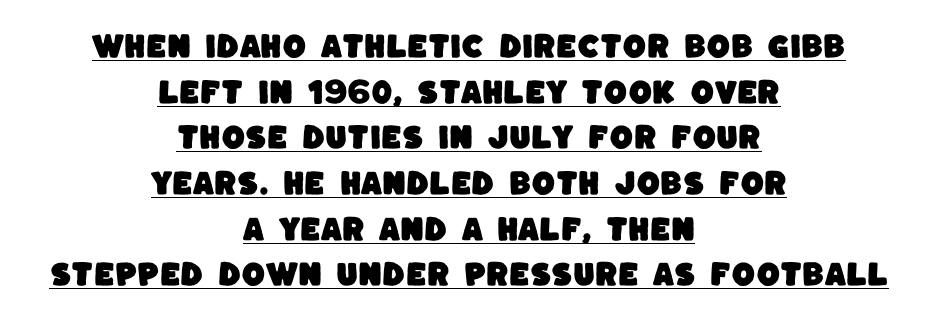
Q: Is the text underlined? A: Yes.
Q: How is the paragraph aligned? A: Centered.
Q: Is the spacing between letters normal or unusually wide? A: Normal.
Q: Is the spacing between lines tight, normal or loose? A: Normal.
